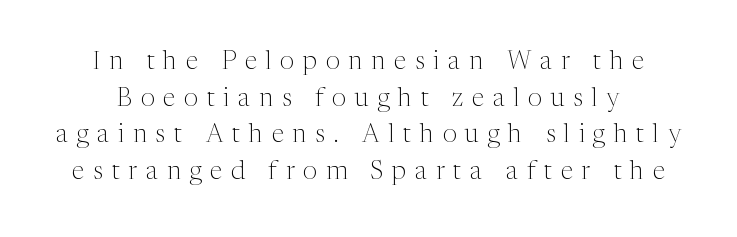
The image shows 25 px text type, upright; set normal line spacing (1.47x), unusually wide letter spacing (+0.36 em), not underlined.
